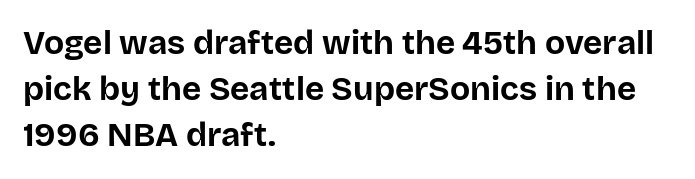
The image shows 33 px bold sans-serif type, upright; set left-aligned, normal line spacing (1.4x), normal letter spacing, not underlined; low stroke contrast and a large x-height.
